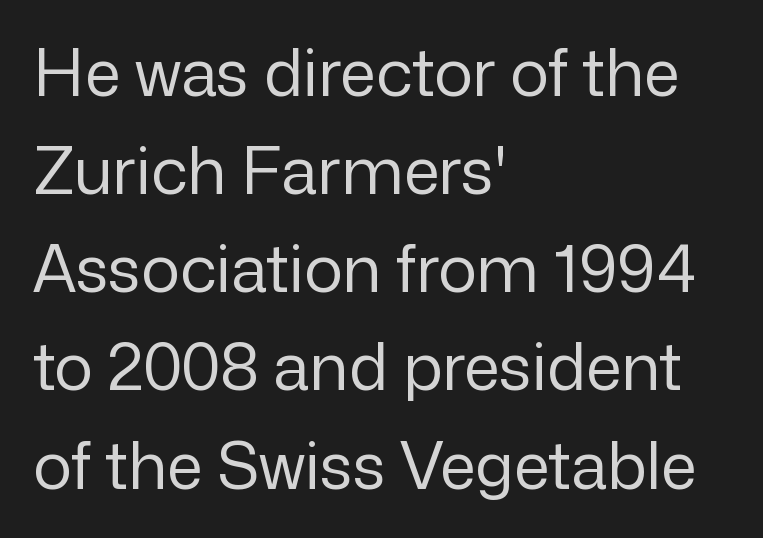
Q: Is the text bold? A: No.
Q: Is the text italic (slanted)? A: No, it is upright.
Q: Is the typeface a serif or a sans-serif typeface? A: Sans-serif.
Q: Is the text underlined? A: No.
Q: How is the paragraph aligned? A: Left-aligned.
Q: Is the spacing between letters normal or unusually wide? A: Normal.
Q: Is the spacing between lines tight, normal or loose? A: Normal.
Q: Width (condensed, normal, or wide)? A: Normal.
Q: Stroke contrast? A: Low.
Q: x-height? A: Medium.
Q: Monospaced? A: No.
